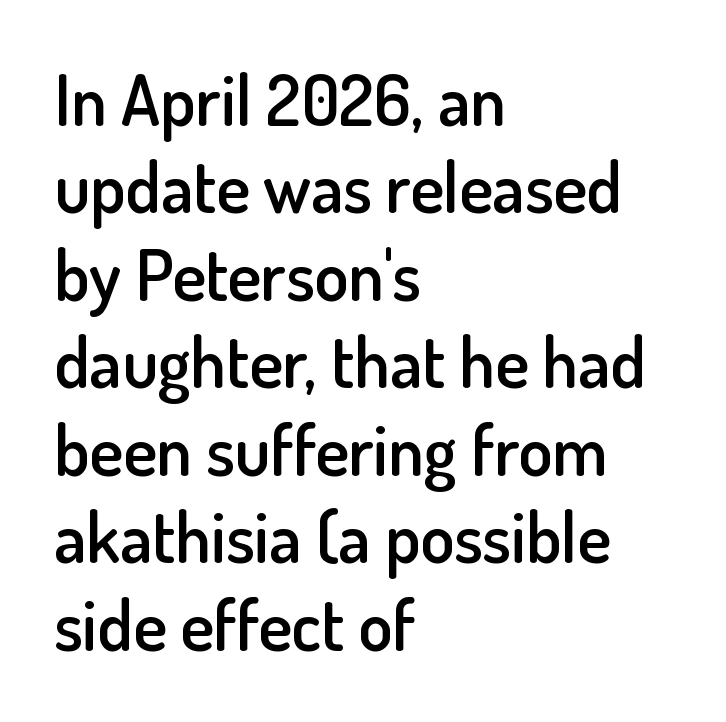
Q: Is the text bold? A: Semi-bold.
Q: Is the text italic (slanted)? A: No, it is upright.
Q: Is the typeface a serif or a sans-serif typeface? A: Sans-serif.
Q: Is the text underlined? A: No.
Q: How is the paragraph aligned? A: Left-aligned.
Q: Is the spacing between letters normal or unusually wide? A: Normal.
Q: Is the spacing between lines tight, normal or loose? A: Normal.
Q: Width (condensed, normal, or wide)? A: Normal.
Q: Stroke contrast? A: Low.
Q: x-height? A: Small.
Q: Monospaced? A: No.
